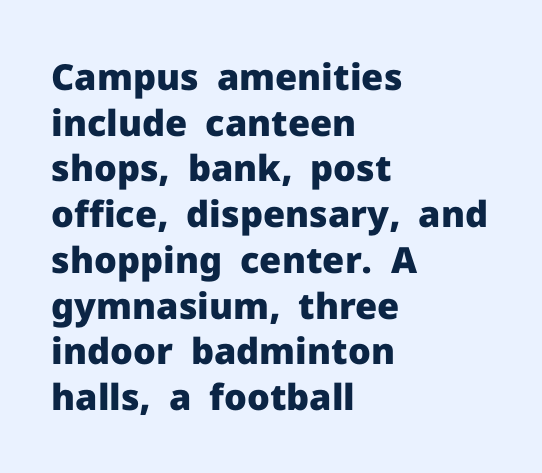
The image shows 36 px heavy sans-serif type, upright; set left-aligned, normal line spacing (1.27x), normal letter spacing, not underlined; low stroke contrast and a medium x-height.
